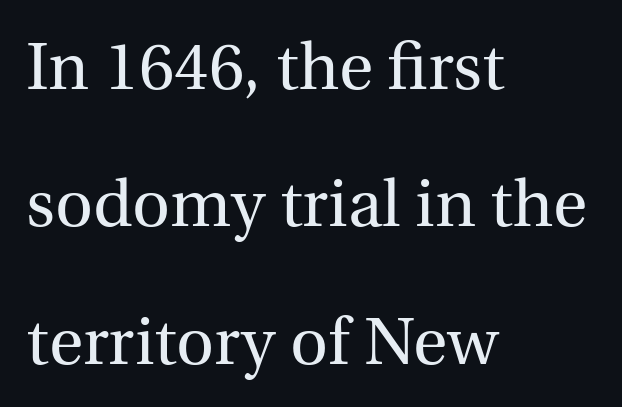
Q: Is the text bold? A: No.
Q: Is the text italic (slanted)? A: No, it is upright.
Q: Is the typeface a serif or a sans-serif typeface? A: Serif.
Q: Is the text underlined? A: No.
Q: How is the paragraph aligned? A: Left-aligned.
Q: Is the spacing between letters normal or unusually wide? A: Normal.
Q: Is the spacing between lines tight, normal or loose? A: Loose.
Q: Width (condensed, normal, or wide)? A: Normal.
Q: x-height? A: Medium.
Q: Monospaced? A: No.
